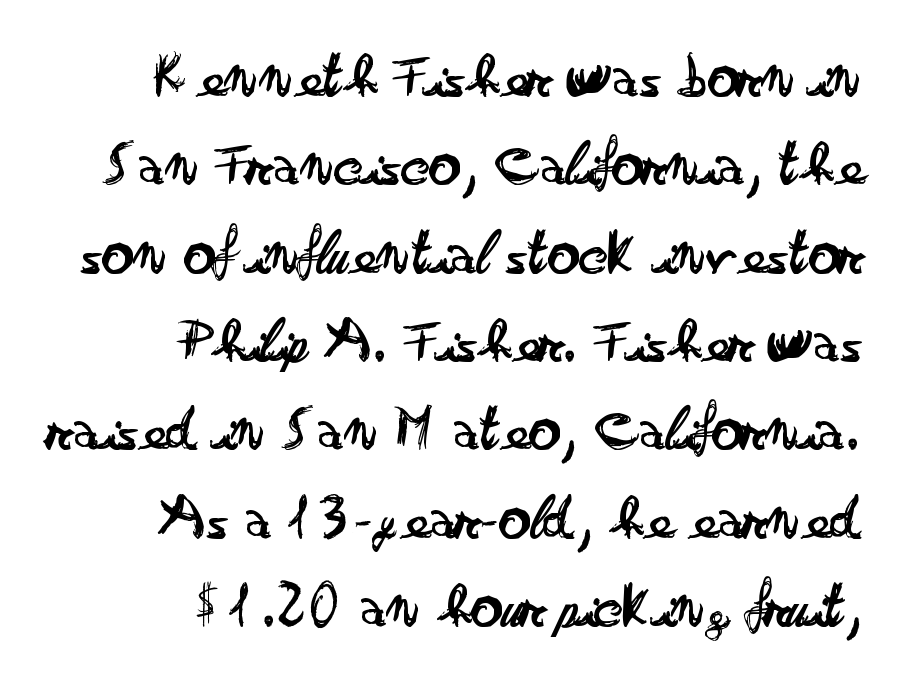
Q: Is the text bold? A: No.
Q: Is the text italic (slanted)? A: No, it is upright.
Q: Is the typeface a serif or a sans-serif typeface? A: Sans-serif.
Q: Is the text underlined? A: No.
Q: How is the paragraph aligned? A: Right-aligned.
Q: Is the spacing between letters normal or unusually wide? A: Normal.
Q: Is the spacing between lines tight, normal or loose? A: Normal.
Q: Width (condensed, normal, or wide)? A: Wide.
Q: Stroke contrast? A: Low.
Q: x-height? A: Small.
Q: Monospaced? A: No.
